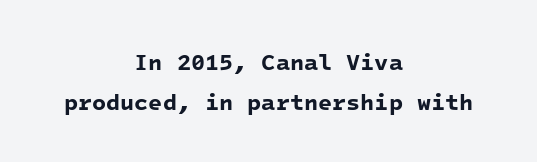
Q: Is the text bold? A: Yes.
Q: Is the text underlined? A: No.
Q: How is the paragraph aligned? A: Centered.
Q: Is the spacing between letters normal or unusually wide? A: Normal.
